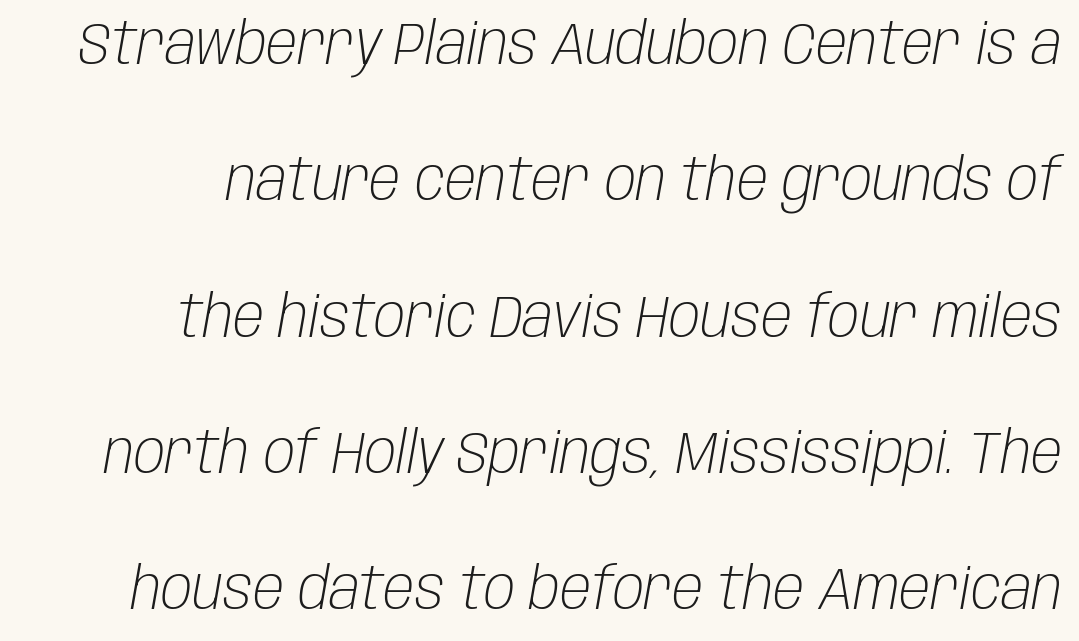
{"italic": "yes", "lean": "right", "slant_degrees": 10, "bold": "no", "weight": "light", "width": "condensed", "stroke_contrast": "low", "x_height": "large", "monospaced": "no", "underline": "no", "align": "right", "line_spacing": "loose", "line_spacing_ratio": 2.35, "letter_spacing": "normal", "letter_spacing_em": 0.0, "glyph_px": 58}
